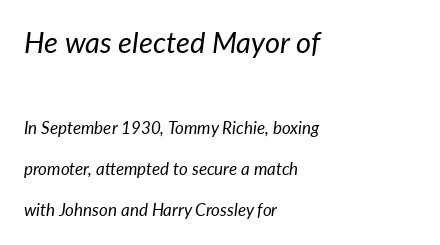
{"italic": "yes", "lean": "right", "slant_degrees": 7, "bold": "no", "weight": "regular", "width": "normal", "stroke_contrast": "low", "x_height": "medium", "monospaced": "no", "underline": "no", "align": "left", "line_spacing": "loose", "line_spacing_ratio": 2.41, "letter_spacing": "normal", "letter_spacing_em": 0.0, "larger_block": "first", "size_ratio": 1.71, "glyph_px": 29}
